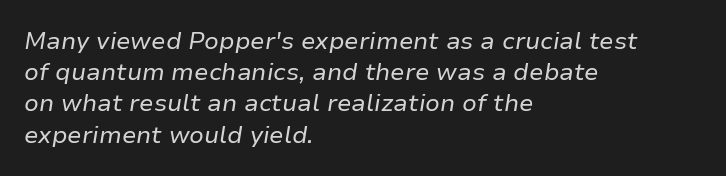
{"italic": "yes", "lean": "right", "slant_degrees": 9, "bold": "no", "underline": "no", "align": "left", "line_spacing": "normal", "line_spacing_ratio": 1.3, "letter_spacing": "normal", "letter_spacing_em": 0.0, "glyph_px": 24}
